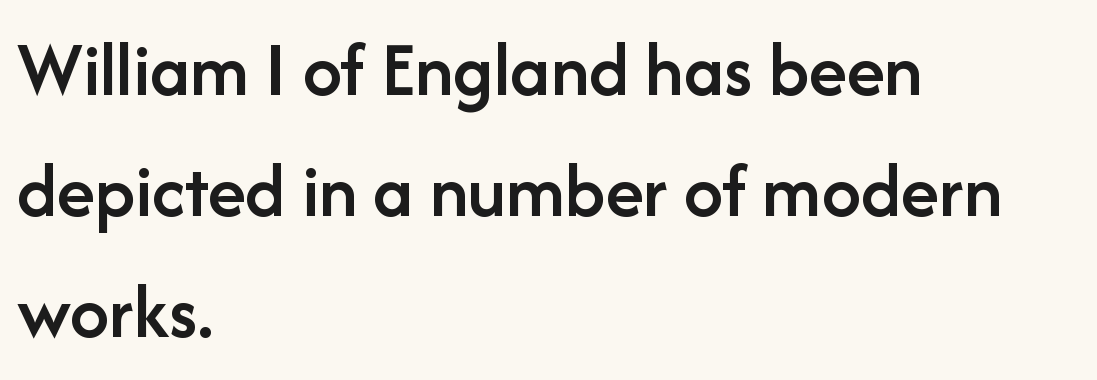
{"serif": "no", "italic": "no", "bold": "semi", "weight": "semibold", "width": "normal", "stroke_contrast": "low", "x_height": "medium", "monospaced": "no", "underline": "no", "align": "left", "line_spacing": "normal", "line_spacing_ratio": 1.55, "letter_spacing": "normal", "letter_spacing_em": 0.0, "glyph_px": 78}
